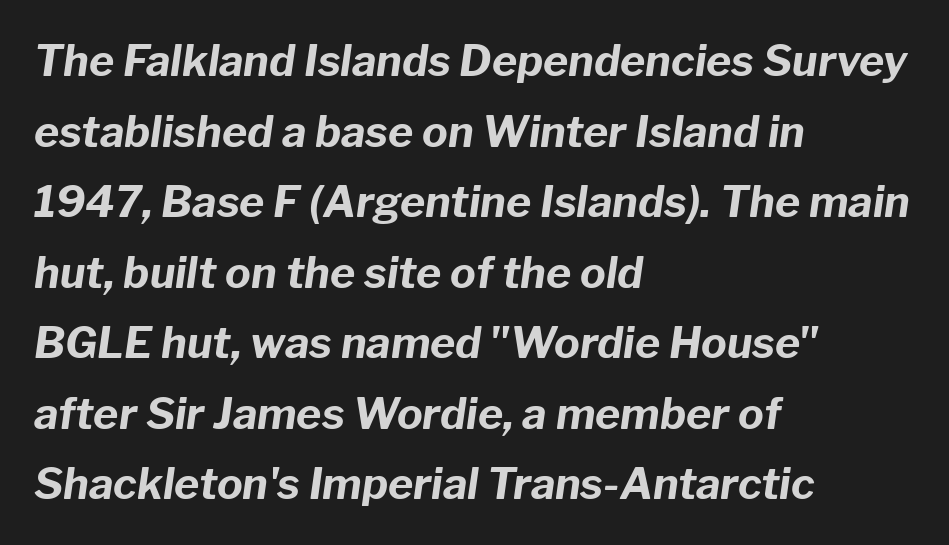
The image shows 43 px bold type, italic (leaning right); set left-aligned, normal line spacing (1.64x), normal letter spacing, not underlined; low stroke contrast and a medium x-height.
